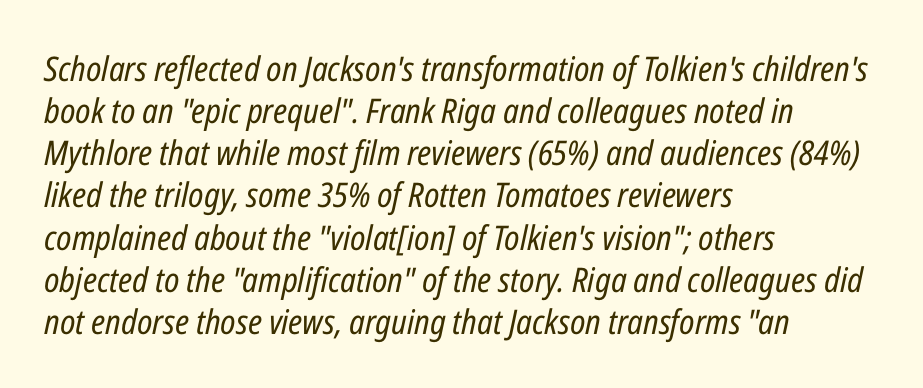
A typesetter would call this proportional, since set widths differ per character. The specimen omits any rule beneath the text block's lines. Slanted lettering throughout. Nothing heavy about these letters — not bold at all. The letterforms sit shoulder to shoulder at normal distance.
